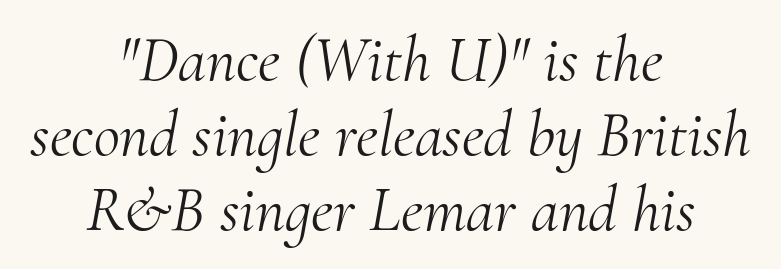
Compared with a flush-left layout, this one balances lines on the center instead. The font sits on the lighter half of the weight spectrum, regular included. This is serif lettering, the kind often seen in printed books. Does extra space separate the letters? No, they use regular spacing. The font's italic variant was chosen for this text. Varying glyph widths throughout — classic text-font behaviour.
